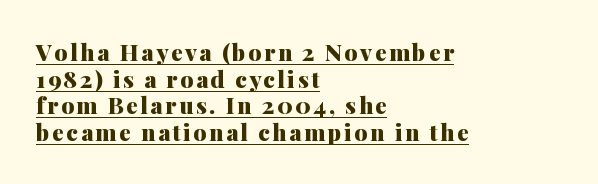
Typographic density is high because the face is bold. Visually the block forms a straight wall on the left and a jagged coastline on the right. Notice how the stems are strictly vertical — no italics here. Like a heading marked for emphasis, these lines bear an underscore.
